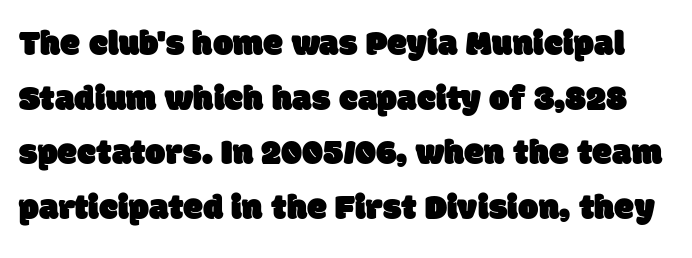
How are the letters spaced? Ordinarily, with no added tracking. Spacing verdict: proportional, widths tailored to each character. To sum up the face: it is a sans, with no serifs. Underline: absent. Vertical spacing — default.
